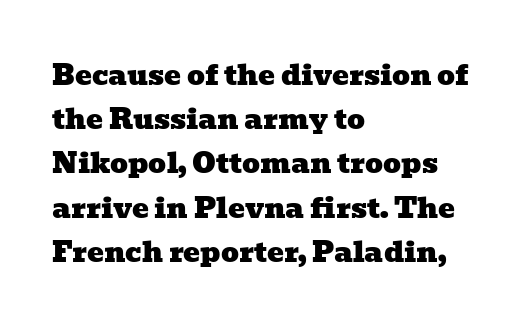
{"serif": "yes", "width": "wide", "stroke_contrast": "low", "x_height": "medium", "monospaced": "no", "underline": "no", "align": "left", "line_spacing": "normal", "line_spacing_ratio": 1.58, "letter_spacing": "normal", "letter_spacing_em": 0.0, "glyph_px": 28}
